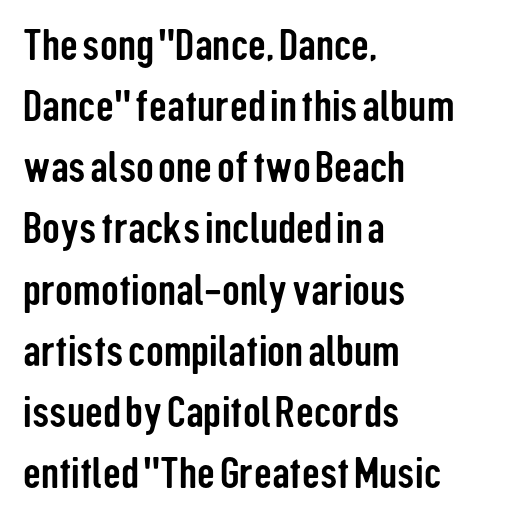
The image shows 44 px condensed sans-serif type, upright; set left-aligned, normal line spacing (1.39x), normal letter spacing, not underlined; low stroke contrast and a medium x-height.
